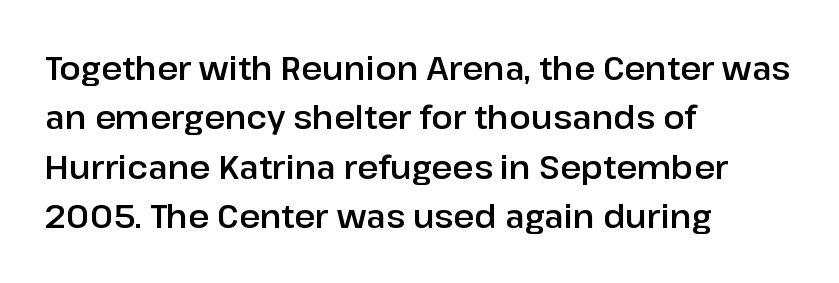
Between one letter and the next there's only the usual sliver of space. The line-height multiplier appears to be the usual default. Each letter keeps its own natural width here, so spacing adapts to shape. The glyphs in this specimen are sans serif. The passage shown is not underscored anywhere. This sample uses an upright cut, with every glyph sitting square on the baseline.
